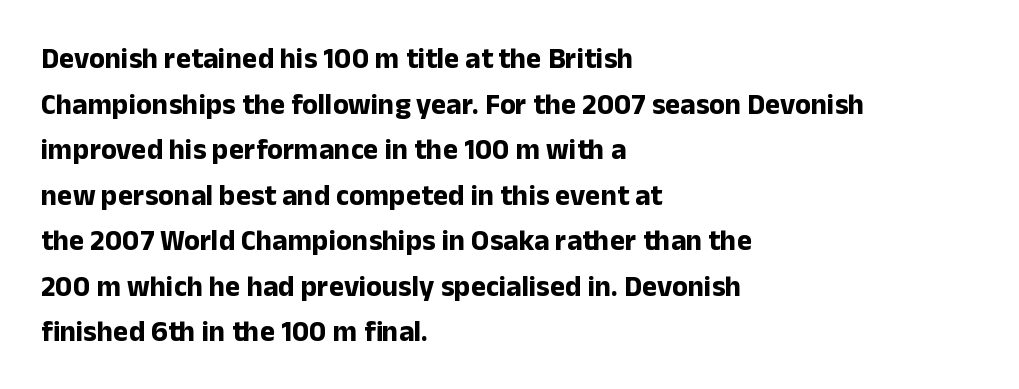
{"serif": "no", "italic": "no", "bold": "yes", "weight": "bold", "width": "normal", "stroke_contrast": "low", "x_height": "medium", "monospaced": "no", "underline": "no", "align": "left", "line_spacing": "normal", "line_spacing_ratio": 1.57, "letter_spacing": "normal", "letter_spacing_em": 0.0, "glyph_px": 29}
